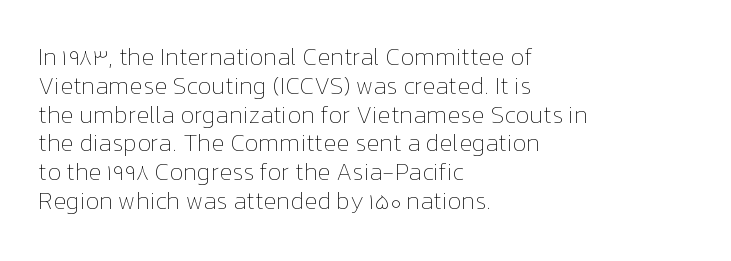
{"italic": "no", "bold": "no", "underline": "no", "align": "left", "line_spacing_ratio": 1.2, "letter_spacing": "normal", "letter_spacing_em": 0.0, "glyph_px": 24}
